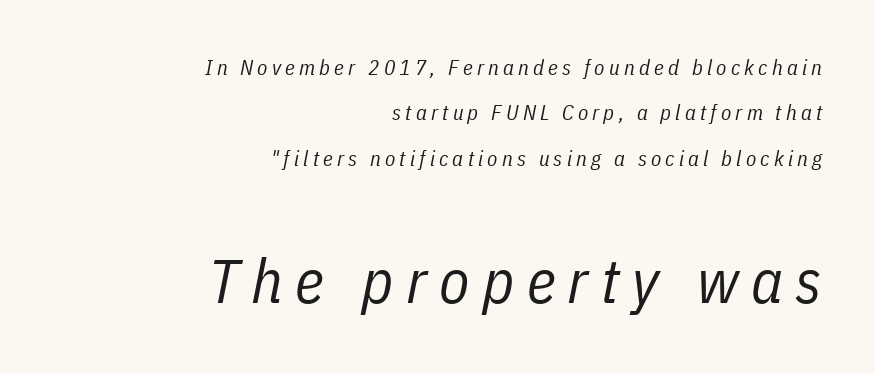
The specimen omits any rule beneath the text block's lines. One glance says open: line gaps are wider than usual. These lines have a slow, spaced-out rhythm from letter to letter. Note the varied advance widths — an 'i' is clearly narrower than an 'm'. The specimen reads as italic at a glance.
